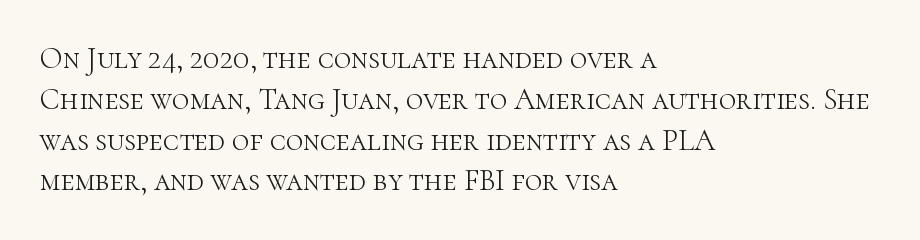
These lines are composed in type with serifs. Successive baselines arrive at the customary interval. The line texture is even and compact thanks to regular tracking. The letters stand straight up with perfectly vertical stems.
